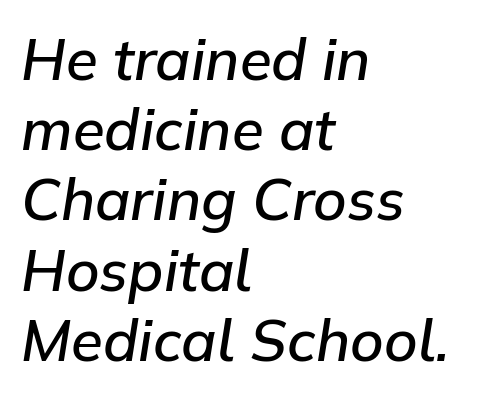
Q: Is the text bold? A: Semi-bold.
Q: Is the text italic (slanted)? A: Yes, it leans right by about 9 degrees.
Q: Is the text underlined? A: No.
Q: How is the paragraph aligned? A: Left-aligned.
Q: Is the spacing between letters normal or unusually wide? A: Normal.
Q: Width (condensed, normal, or wide)? A: Normal.
Q: Stroke contrast? A: Low.
Q: x-height? A: Medium.
Q: Monospaced? A: No.
